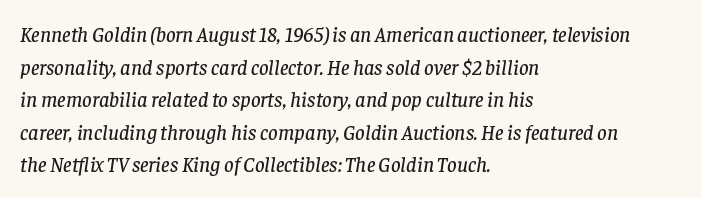
Q: Is the text italic (slanted)? A: Yes, it leans right by about 8 degrees.
Q: Is the text underlined? A: No.
Q: How is the paragraph aligned? A: Left-aligned.
Q: Is the spacing between letters normal or unusually wide? A: Normal.
Q: Is the spacing between lines tight, normal or loose? A: Normal.
